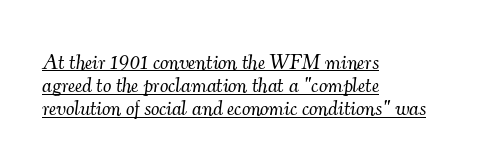
You can see a thin bar hugging the bottom of the glyphs. The space between consecutive lines is stingy. A classic flush-left, rag-right setting is used for this passage. The axis of the letterforms is tilted away from vertical.
